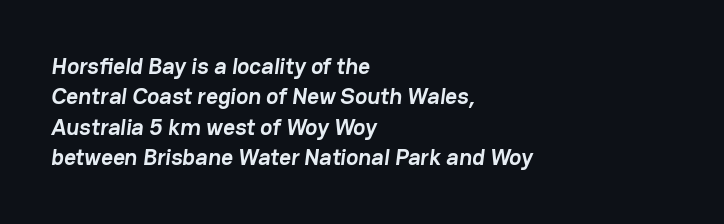
Q: Is the text bold? A: Yes.
Q: Is the text underlined? A: No.
Q: How is the paragraph aligned? A: Left-aligned.
Q: Is the spacing between letters normal or unusually wide? A: Normal.
Q: Is the spacing between lines tight, normal or loose? A: Normal.
